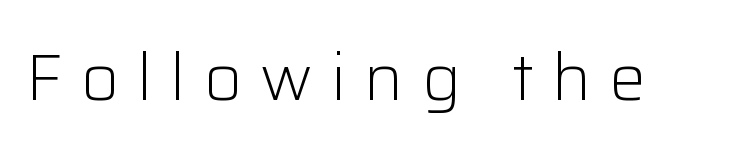
The image shows 65 px light sans-serif type, upright; set unusually wide letter spacing (+0.28 em), not underlined; low stroke contrast and a medium x-height.
